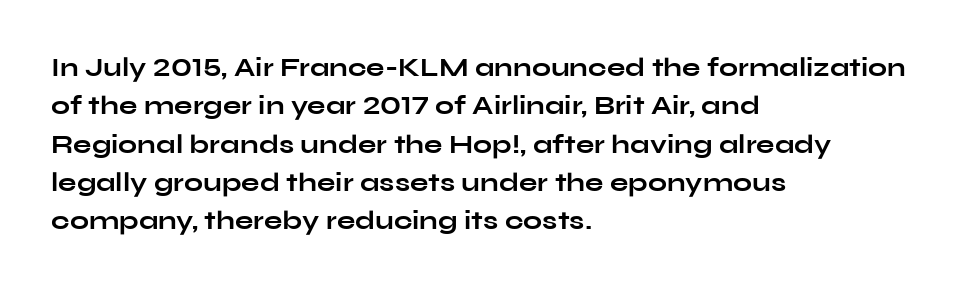
Glyph-to-glyph distance matches everyday printed text. Notice how thick the strokes are: this is what a full bold looks like. A normal amount of white space separates one row of letters from the next. Only glyphs here, with clear space below each row. Vertical strokes here are truly vertical.
